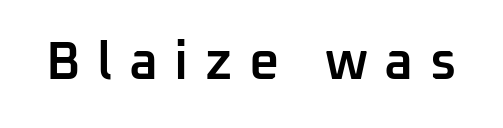
{"serif": "no", "italic": "no", "bold": "semi", "weight": "semibold", "width": "normal", "stroke_contrast": "low", "x_height": "medium", "monospaced": "no", "underline": "no", "letter_spacing": "wide", "letter_spacing_em": 0.31, "glyph_px": 53}
